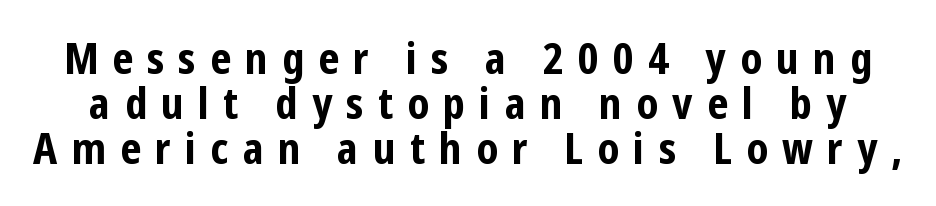
Here the designer chose a conventional face with non-uniform glyph widths. Compared with typical paragraphs, the rows here are closer together. Look at the bottom of the vertical strokes: they stop flat, with no serifs. Letters rest on an invisible, unmarked baseline.
